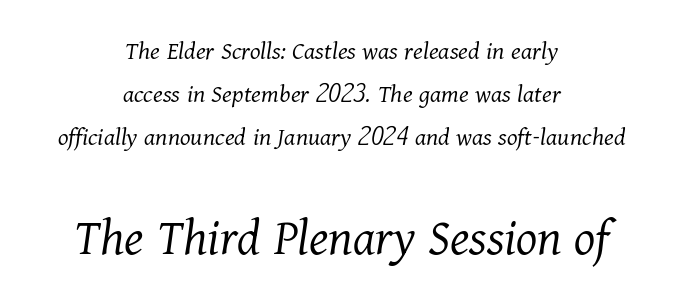
{"serif": "yes", "italic": "yes", "lean": "right", "slant_degrees": 11, "bold": "no", "weight": "light", "width": "normal", "stroke_contrast": "medium", "x_height": "medium", "monospaced": "no", "underline": "no", "align": "center", "line_spacing": "normal", "line_spacing_ratio": 1.6, "letter_spacing": "normal", "letter_spacing_em": 0.0, "larger_block": "second", "size_ratio": 2.0, "glyph_px": 54}
